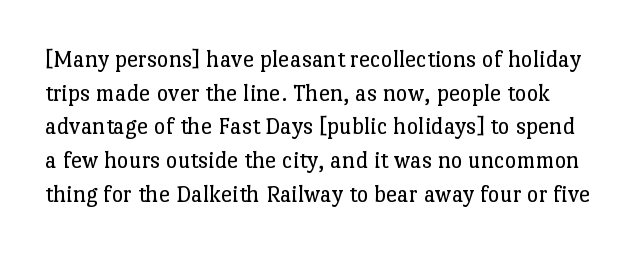
Honestly, there is no underline to notice here at all. These lines were composed using upright roman letters. Rows of type keep a routine distance in the vertical direction. No letter is thick-stroked: the sample isn't bold. You could call the tracking neutral — neither tight nor loose.
